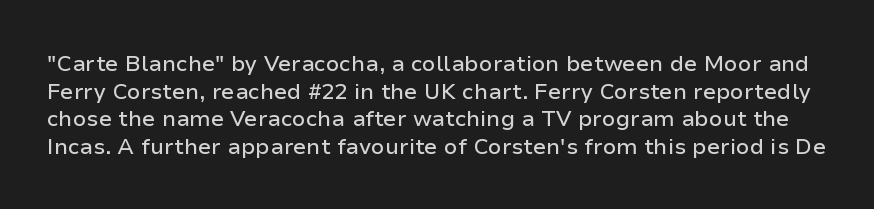
Q: Is the text italic (slanted)? A: No, it is upright.
Q: Is the text underlined? A: No.
Q: Is the spacing between letters normal or unusually wide? A: Normal.
Q: Is the spacing between lines tight, normal or loose? A: Normal.
